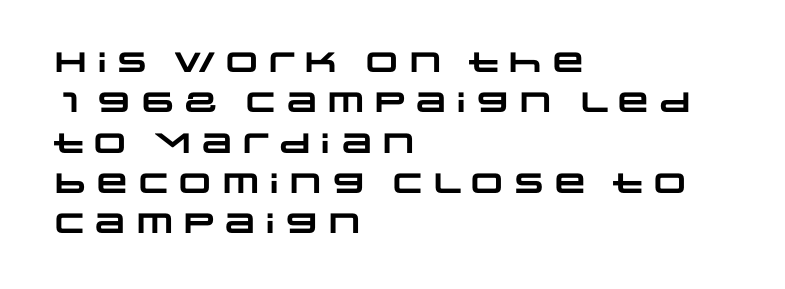
Q: Is the text bold? A: Yes.
Q: Is the typeface a serif or a sans-serif typeface? A: Sans-serif.
Q: Is the text underlined? A: No.
Q: How is the paragraph aligned? A: Left-aligned.
Q: Is the spacing between letters normal or unusually wide? A: Normal.
Q: Is the spacing between lines tight, normal or loose? A: Normal.
Q: Width (condensed, normal, or wide)? A: Wide.
Q: Stroke contrast? A: Low.
Q: x-height? A: Large.
Q: Monospaced? A: No.
